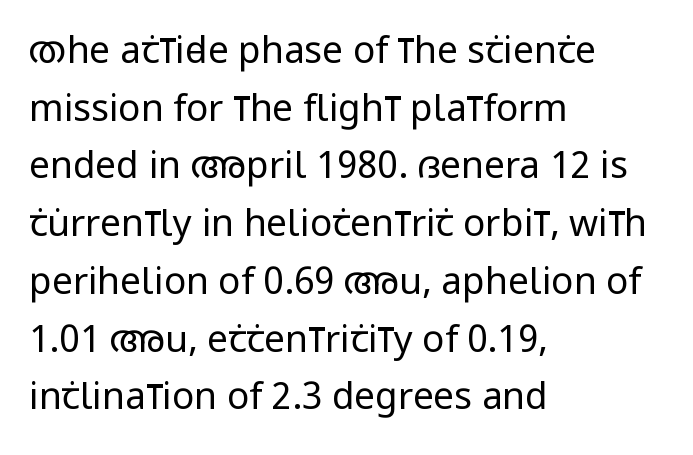
{"serif": "no", "italic": "no", "bold": "no", "weight": "regular", "width": "condensed", "stroke_contrast": "low", "x_height": "large", "monospaced": "no", "underline": "no", "align": "left", "line_spacing": "normal", "line_spacing_ratio": 1.56, "letter_spacing": "normal", "letter_spacing_em": 0.0, "glyph_px": 37}
